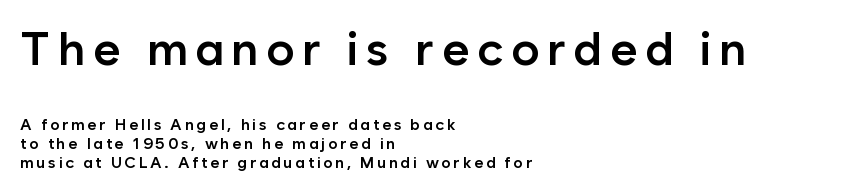
Note the varied advance widths — an 'i' is clearly narrower than an 'm'. Rendered with straight, roman letterforms. A student would notice the top passage is typeset larger than what follows. Is the block centered? No — it sits flush against the left margin.
